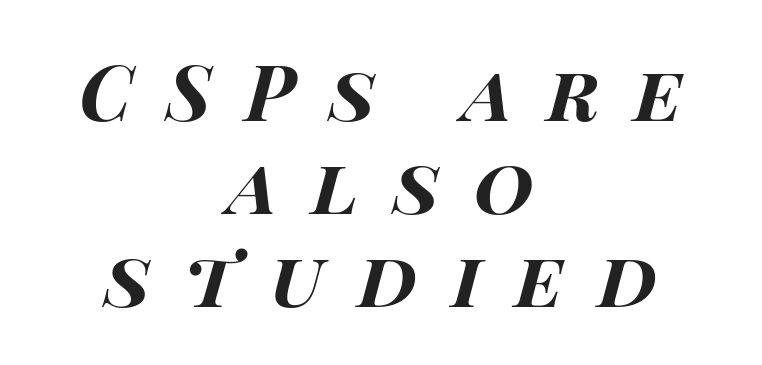
The image shows 77 px bold, wide type, italic (leaning right); set centered, line spacing 1.21x, unusually wide letter spacing (+0.44 em), not underlined; high stroke contrast and a large x-height.
